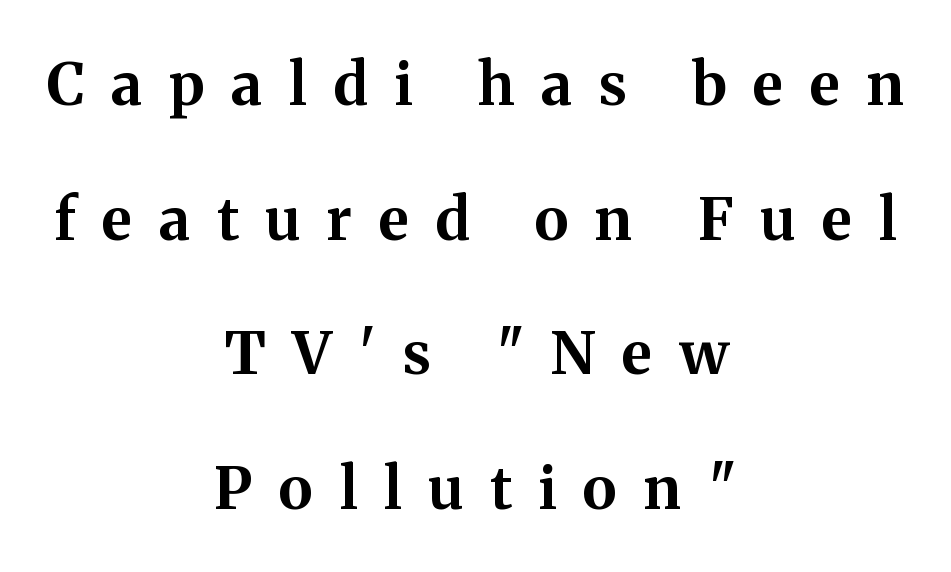
Q: Is the text bold? A: Yes.
Q: Is the text italic (slanted)? A: No, it is upright.
Q: Is the typeface a serif or a sans-serif typeface? A: Serif.
Q: Is the text underlined? A: No.
Q: How is the paragraph aligned? A: Centered.
Q: Is the spacing between letters normal or unusually wide? A: Unusually wide.
Q: Is the spacing between lines tight, normal or loose? A: Loose.
Q: Width (condensed, normal, or wide)? A: Normal.
Q: Stroke contrast? A: Medium.
Q: x-height? A: Medium.
Q: Monospaced? A: No.
